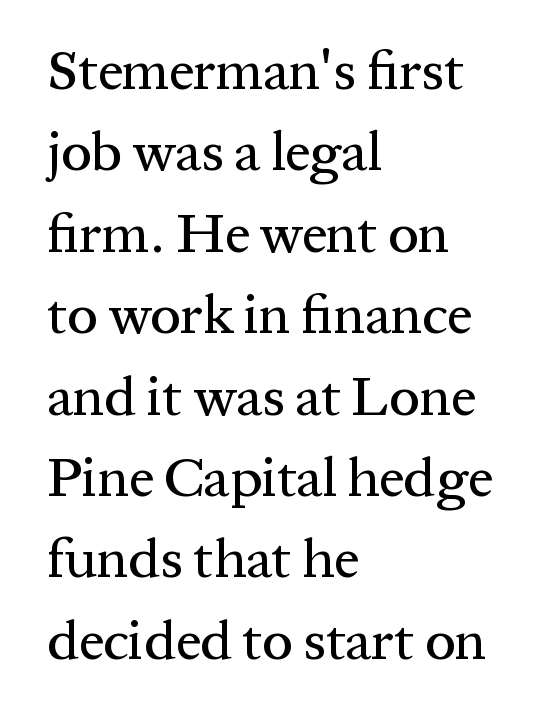
How are the letters spaced? Ordinarily, with no added tracking. The strip under each line holds only bare page. Spacing verdict: proportional, widths tailored to each character. The typesetter chose a ragged-right arrangement here. Yep, those are serifs on the letters. Posture: upright roman.
